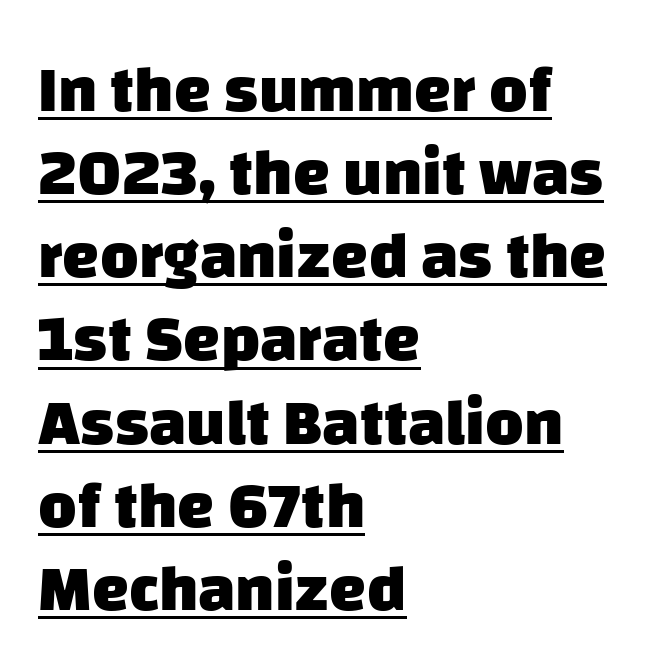
Honestly, the underline is the first thing you notice here. The glyphs in this specimen are sans serif. This is heavy type, rendered in bold. Characters follow at the spacing the type designer built in. Is this a fixed-width face? No — the glyphs have proportional, varying widths. If you measured baseline to baseline, you'd find a middling distance.
